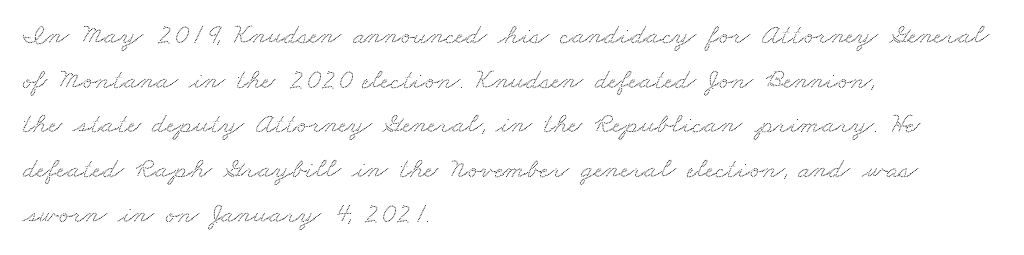
Q: Is the typeface a serif or a sans-serif typeface? A: Serif.
Q: Is the text underlined? A: No.
Q: How is the paragraph aligned? A: Left-aligned.
Q: Is the spacing between letters normal or unusually wide? A: Normal.
Q: Is the spacing between lines tight, normal or loose? A: Normal.
Q: Width (condensed, normal, or wide)? A: Wide.
Q: Stroke contrast? A: Medium.
Q: x-height? A: Small.
Q: Monospaced? A: No.
